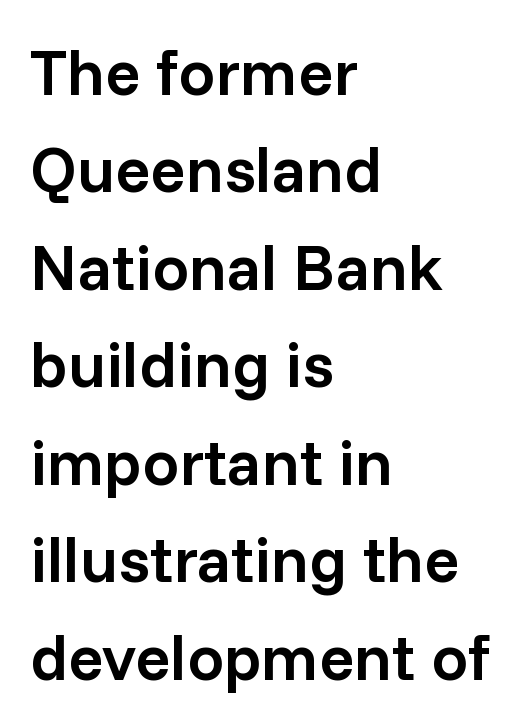
{"serif": "no", "italic": "no", "bold": "semi", "weight": "semibold", "width": "normal", "stroke_contrast": "low", "x_height": "medium", "monospaced": "no", "underline": "no", "align": "left", "line_spacing": "normal", "line_spacing_ratio": 1.5, "letter_spacing": "normal", "letter_spacing_em": 0.0, "glyph_px": 65}
